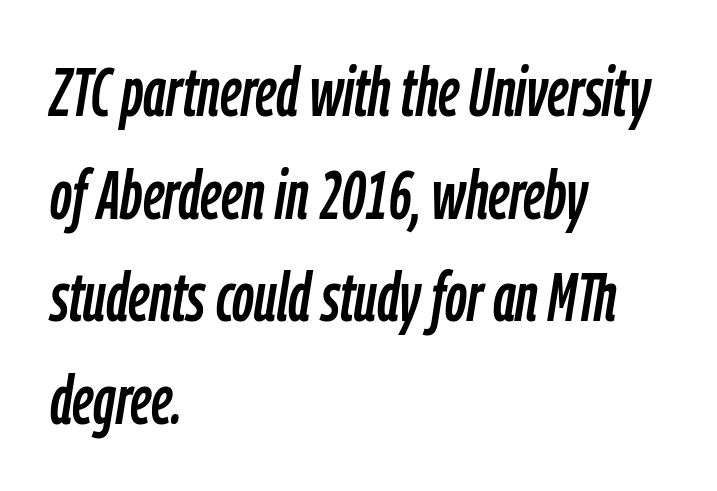
The image shows 68 px condensed type, italic (leaning right); set left-aligned, normal line spacing (1.51x), normal letter spacing, not underlined; low stroke contrast and a medium x-height.
